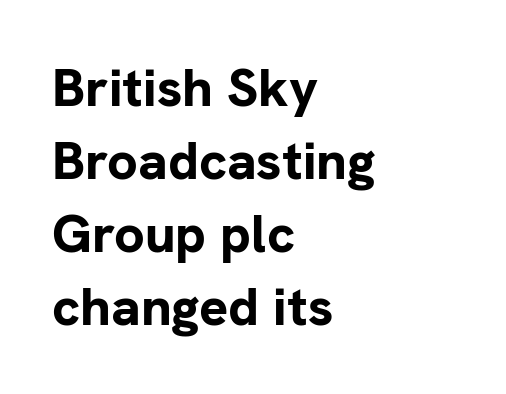
The image shows 54 px bold sans-serif type, upright; set left-aligned, normal line spacing (1.35x), normal letter spacing, not underlined; low stroke contrast and a medium x-height.
